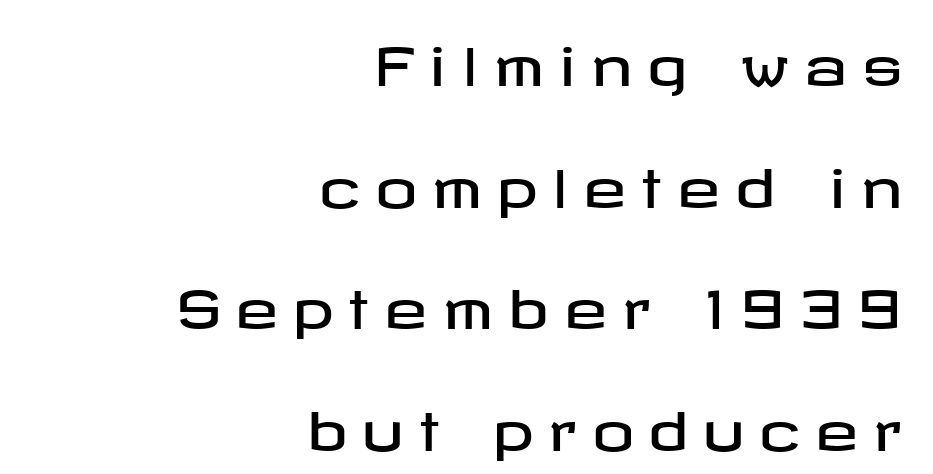
The font family rendered here belongs to the sans-serif group. Is the letter spacing exaggerated? Yes — the characters are pushed far apart. The lines in this sample share a right terminus and differ only in where they begin. Summary of vertical rhythm: relaxed, with wide interline spacing. The axis of the letterforms is exactly vertical. Quick note: underline off.
